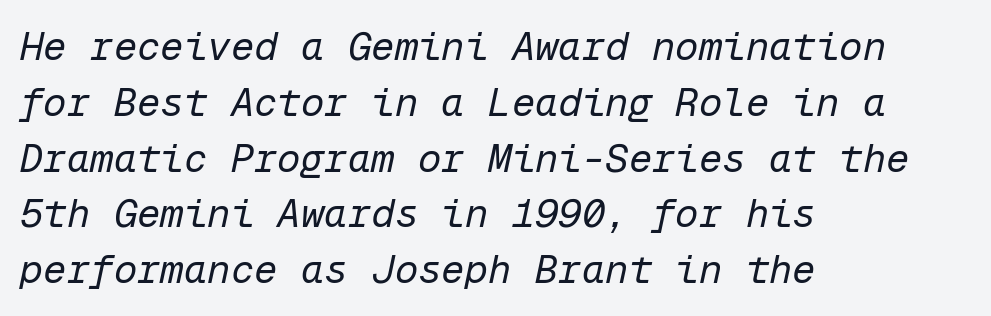
Each letter, wide or thin by design, is forced into the same width here. The paragraph has a hard left edge and a soft right edge. Does the lettering tilt? It does — this is italic. Each stroke keeps to a modest, everyday thickness or less. If you measured baseline to baseline, you'd find a middling distance. The gaps between neighbouring characters are ordinary and unremarkable.
